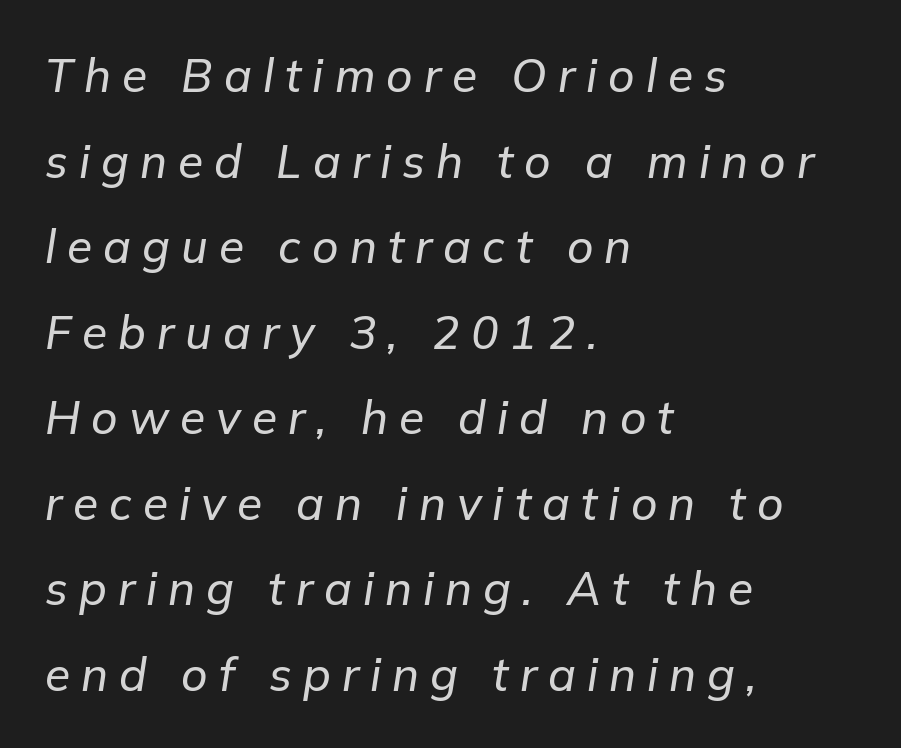
Is the block centered? No — it sits flush against the left margin. Is this a fixed-width face? No — the glyphs have proportional, varying widths. The letters are spread apart with noticeably loose tracking. The area under the type is left untouched. Tall strokes in this sample are angled rather than plumb.
